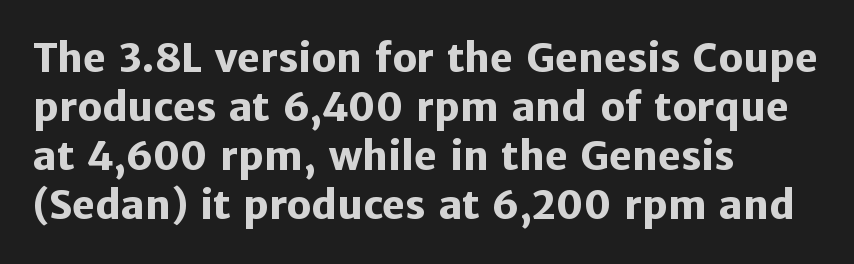
The image shows 39 px heavy sans-serif type, upright; set left-aligned, normal line spacing (1.26x), normal letter spacing, not underlined; low stroke contrast and a medium x-height.
